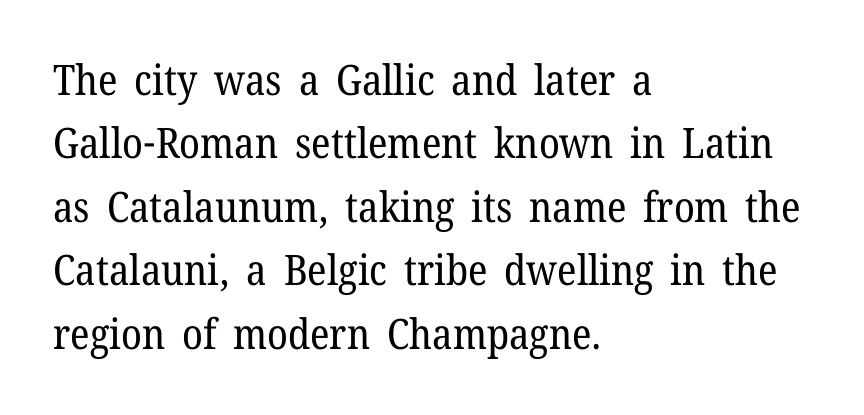
Q: Is the text bold? A: No.
Q: Is the text italic (slanted)? A: No, it is upright.
Q: Is the typeface a serif or a sans-serif typeface? A: Serif.
Q: Is the text underlined? A: No.
Q: How is the paragraph aligned? A: Left-aligned.
Q: Is the spacing between letters normal or unusually wide? A: Normal.
Q: Is the spacing between lines tight, normal or loose? A: Normal.
Q: Width (condensed, normal, or wide)? A: Normal.
Q: Stroke contrast? A: Low.
Q: x-height? A: Medium.
Q: Monospaced? A: No.
